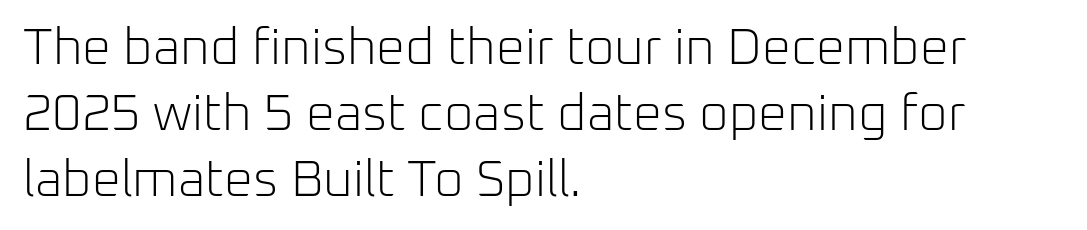
Line starts are locked; line ends wander. The space between consecutive lines is moderate. A typesetter would mark this as roman, not italic. The specimen omits any rule beneath the text block's lines. The type family on display is of the sans-serif kind.
